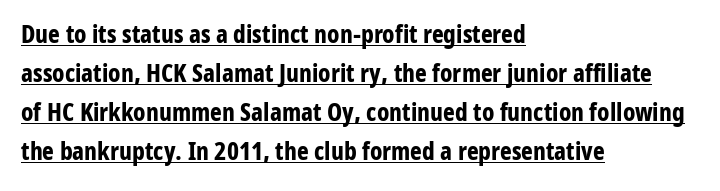
{"italic": "no", "bold": "yes", "underline": "yes", "align": "left", "line_spacing": "normal", "line_spacing_ratio": 1.56, "letter_spacing": "normal", "letter_spacing_em": 0.0, "glyph_px": 25}
